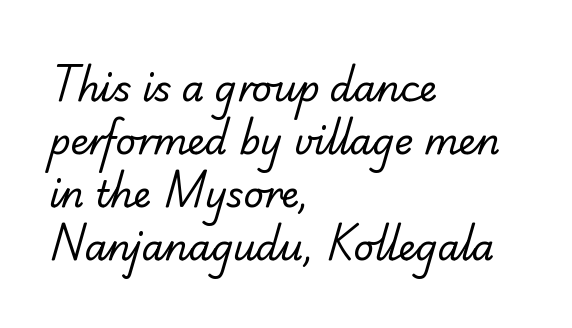
Students, note that the glyphs here touch the page at normal intervals. Unlike a traditional serif, this face leaves its strokes unadorned. This sample has the flowing, uneven cadence of proportional lettering. This rendering uses left alignment, leaving the right contour irregular. On a weight scale, this lands at 450 or below.
